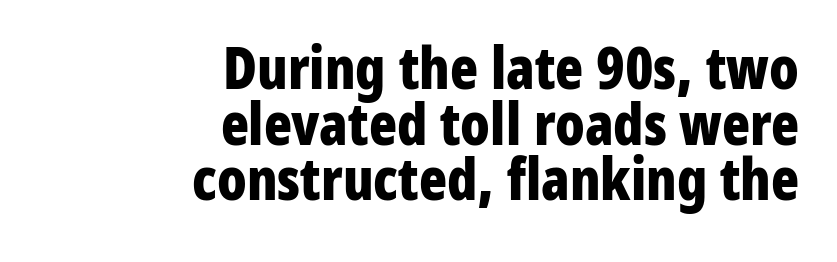
Q: Is the text bold? A: Yes.
Q: Is the text italic (slanted)? A: No, it is upright.
Q: Is the typeface a serif or a sans-serif typeface? A: Sans-serif.
Q: Is the text underlined? A: No.
Q: How is the paragraph aligned? A: Right-aligned.
Q: Is the spacing between letters normal or unusually wide? A: Normal.
Q: Is the spacing between lines tight, normal or loose? A: Tight.
Q: Width (condensed, normal, or wide)? A: Condensed.
Q: Stroke contrast? A: Low.
Q: x-height? A: Medium.
Q: Monospaced? A: No.
